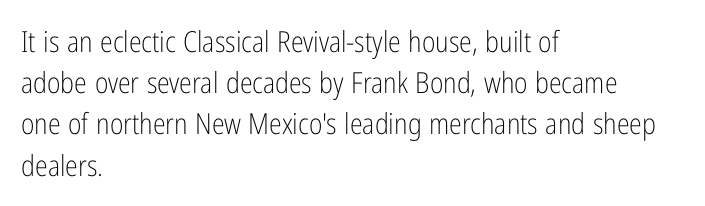
Q: Is the text bold? A: No.
Q: Is the text italic (slanted)? A: No, it is upright.
Q: Is the typeface a serif or a sans-serif typeface? A: Sans-serif.
Q: Is the text underlined? A: No.
Q: How is the paragraph aligned? A: Left-aligned.
Q: Is the spacing between letters normal or unusually wide? A: Normal.
Q: Is the spacing between lines tight, normal or loose? A: Normal.
Q: Width (condensed, normal, or wide)? A: Condensed.
Q: Stroke contrast? A: Low.
Q: x-height? A: Medium.
Q: Monospaced? A: No.
